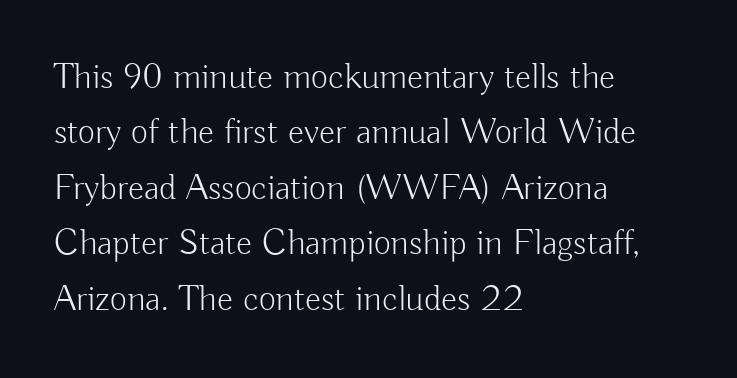
The image shows 37 px light sans-serif type, upright; set left-aligned, normal line spacing (1.5x), normal letter spacing, not underlined; low stroke contrast and a small x-height.
